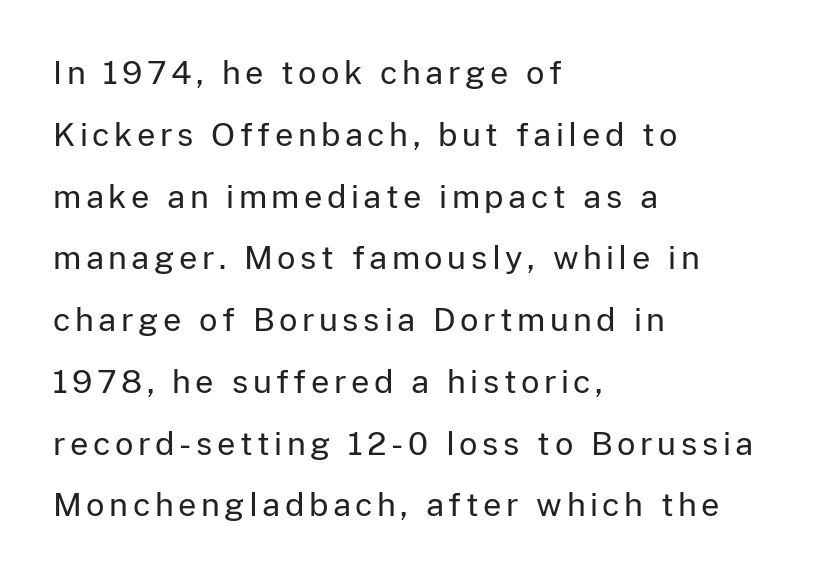
The image shows 32 px regular-weight sans-serif type, upright; set left-aligned, loose line spacing (1.93x), not underlined; low stroke contrast and a medium x-height.
